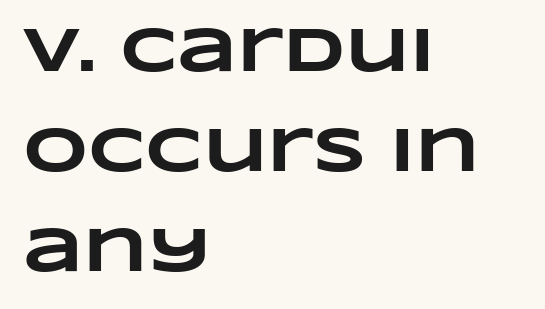
Type without underlining. The ragged edge is on the right, which tells us the setting is flush left. The passage shown stacks its lines at a standard gap. Observe the ordinary spacing: letters are neighbours, not strangers. Plenty of ink on the page — the face is bold.
